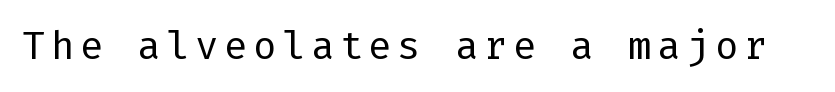
{"serif": "no", "italic": "no", "bold": "no", "weight": "regular", "width": "normal", "stroke_contrast": "low", "x_height": "medium", "underline": "no", "glyph_px": 39}
